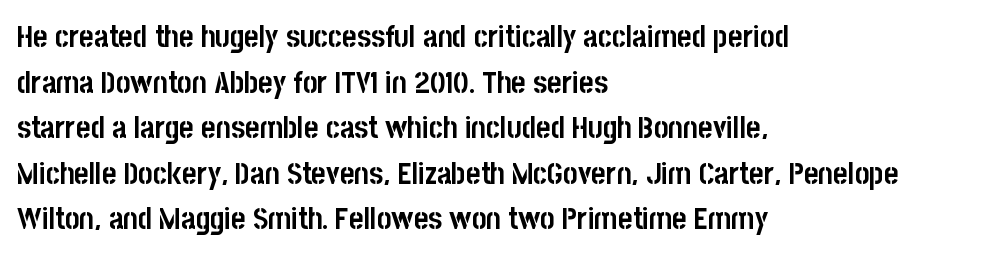
{"serif": "no", "italic": "no", "bold": "yes", "weight": "semibold", "width": "condensed", "stroke_contrast": "low", "x_height": "large", "monospaced": "no", "underline": "no", "align": "left", "line_spacing": "normal", "line_spacing_ratio": 1.47, "letter_spacing": "normal", "letter_spacing_em": 0.0, "glyph_px": 31}
